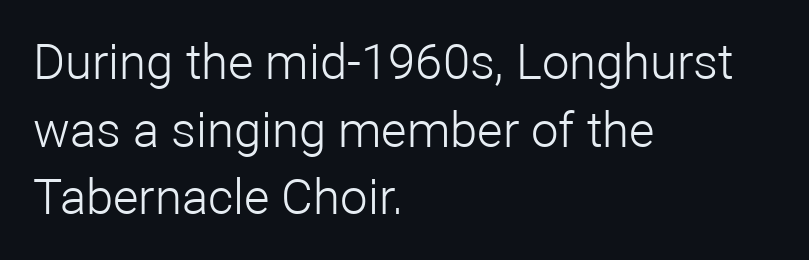
The image shows 49 px light sans-serif type, upright; set left-aligned, normal line spacing (1.38x), normal letter spacing, not underlined; low stroke contrast and a medium x-height.
